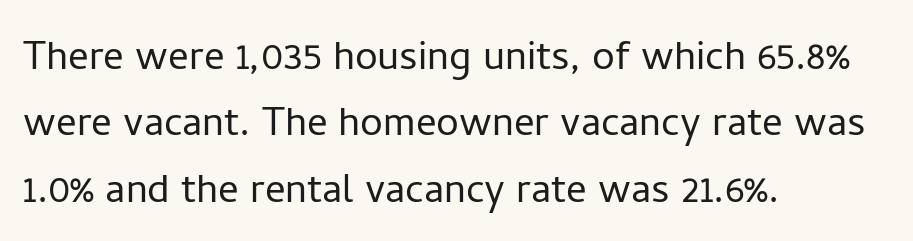
Q: Is the text bold? A: No.
Q: Is the text italic (slanted)? A: No, it is upright.
Q: Is the typeface a serif or a sans-serif typeface? A: Sans-serif.
Q: Is the text underlined? A: No.
Q: How is the paragraph aligned? A: Left-aligned.
Q: Is the spacing between letters normal or unusually wide? A: Normal.
Q: Is the spacing between lines tight, normal or loose? A: Normal.
Q: Width (condensed, normal, or wide)? A: Normal.
Q: Stroke contrast? A: Low.
Q: x-height? A: Medium.
Q: Monospaced? A: No.
